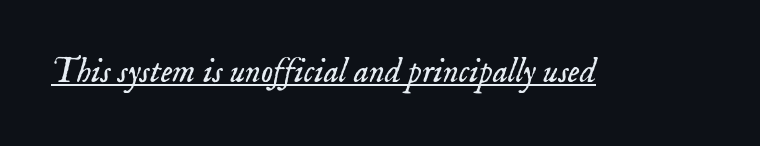
Q: Is the text bold? A: No.
Q: Is the text italic (slanted)? A: Yes, it leans right by about 18 degrees.
Q: Is the typeface a serif or a sans-serif typeface? A: Serif.
Q: Is the text underlined? A: Yes.
Q: Is the spacing between letters normal or unusually wide? A: Normal.
Q: Width (condensed, normal, or wide)? A: Normal.
Q: Stroke contrast? A: Low.
Q: x-height? A: Small.
Q: Monospaced? A: No.
